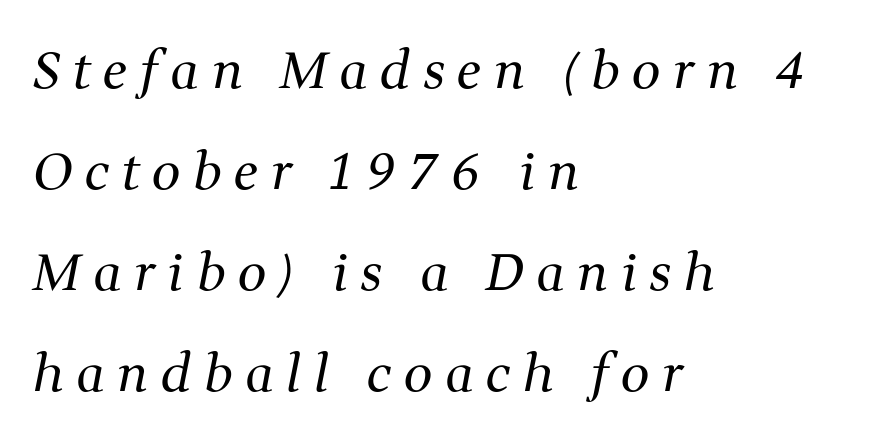
The image shows 51 px regular-weight serif type, italic (leaning right); set left-aligned, loose line spacing (1.98x), unusually wide letter spacing (+0.25 em), not underlined; medium stroke contrast and a medium x-height.
